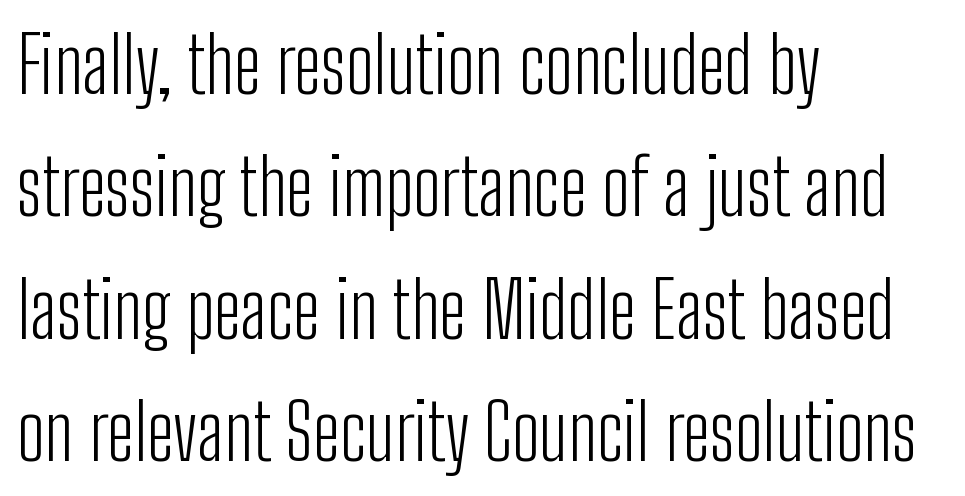
Q: Is the text bold? A: No.
Q: Is the text italic (slanted)? A: No, it is upright.
Q: Is the typeface a serif or a sans-serif typeface? A: Sans-serif.
Q: Is the text underlined? A: No.
Q: How is the paragraph aligned? A: Left-aligned.
Q: Is the spacing between letters normal or unusually wide? A: Normal.
Q: Is the spacing between lines tight, normal or loose? A: Normal.
Q: Width (condensed, normal, or wide)? A: Condensed.
Q: Stroke contrast? A: Low.
Q: x-height? A: Medium.
Q: Monospaced? A: No.
